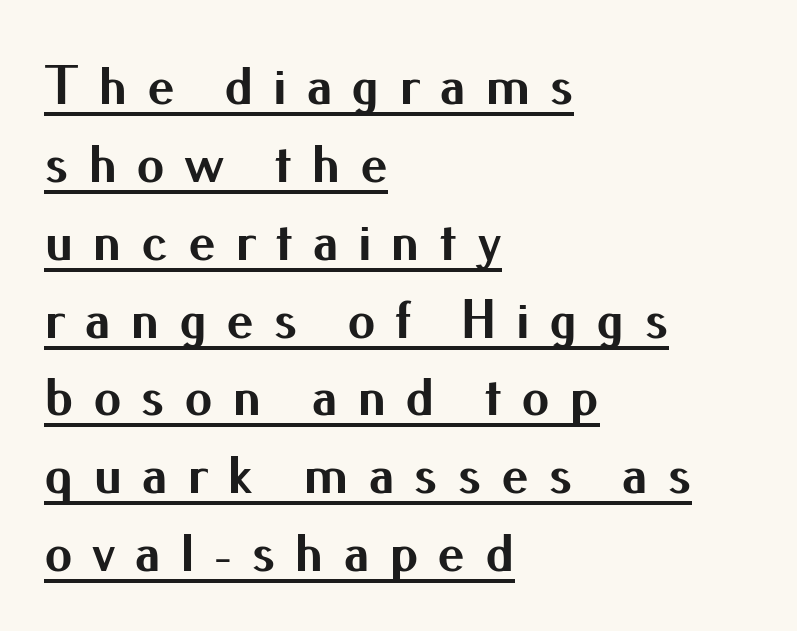
The line-height multiplier appears to be the usual default. The rendering uses a bold face; every stroke is thick and dark. This sample is left-justified, so line endings fall wherever the words run out. Unlike italic type, these characters show no tilt at all. The letters advance in unequal steps, a hallmark of proportional type.
